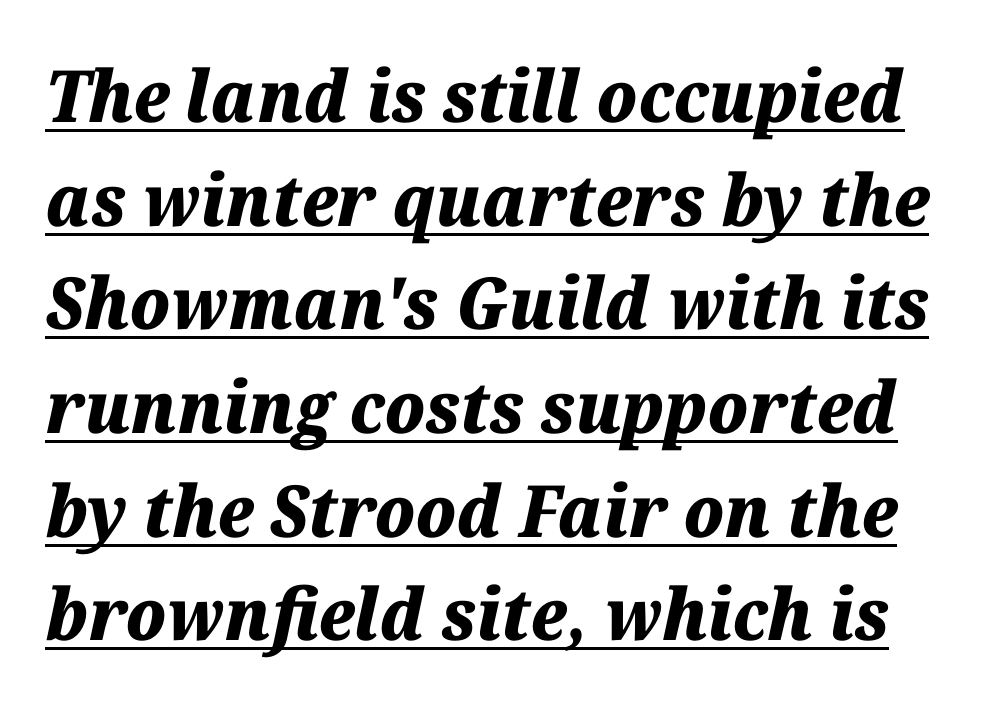
{"italic": "yes", "lean": "right", "slant_degrees": 12, "bold": "yes", "weight": "heavy", "width": "normal", "stroke_contrast": "medium", "x_height": "medium", "monospaced": "no", "underline": "yes", "line_spacing": "normal", "line_spacing_ratio": 1.44, "letter_spacing": "normal", "letter_spacing_em": 0.0, "glyph_px": 72}
